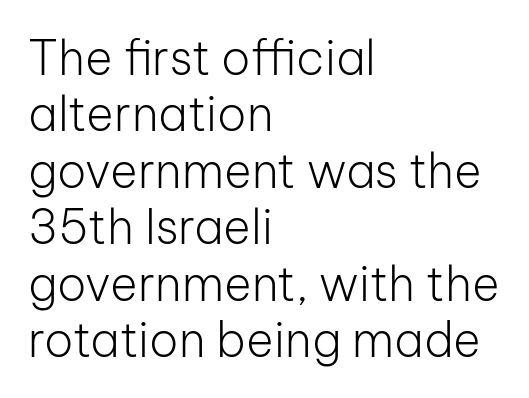
Q: Is the text bold? A: No.
Q: Is the text italic (slanted)? A: No, it is upright.
Q: Is the typeface a serif or a sans-serif typeface? A: Sans-serif.
Q: Is the text underlined? A: No.
Q: How is the paragraph aligned? A: Left-aligned.
Q: Is the spacing between letters normal or unusually wide? A: Normal.
Q: Width (condensed, normal, or wide)? A: Normal.
Q: Stroke contrast? A: Low.
Q: x-height? A: Medium.
Q: Monospaced? A: No.
